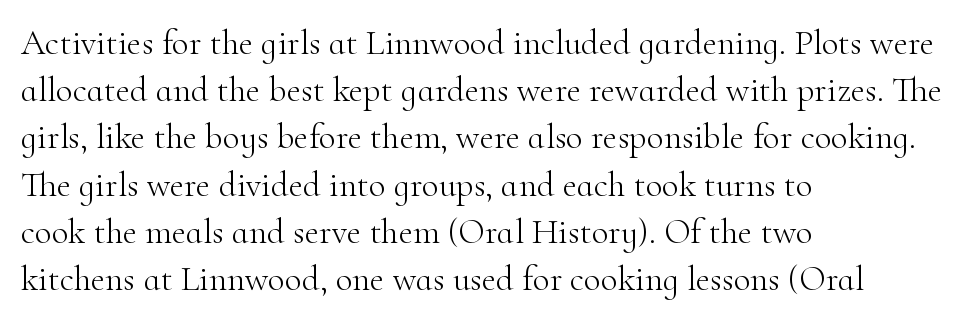
Q: Is the text bold? A: No.
Q: Is the text italic (slanted)? A: No, it is upright.
Q: Is the typeface a serif or a sans-serif typeface? A: Serif.
Q: Is the text underlined? A: No.
Q: How is the paragraph aligned? A: Left-aligned.
Q: Is the spacing between letters normal or unusually wide? A: Normal.
Q: Is the spacing between lines tight, normal or loose? A: Normal.
Q: Width (condensed, normal, or wide)? A: Normal.
Q: Stroke contrast? A: High.
Q: x-height? A: Small.
Q: Monospaced? A: No.
